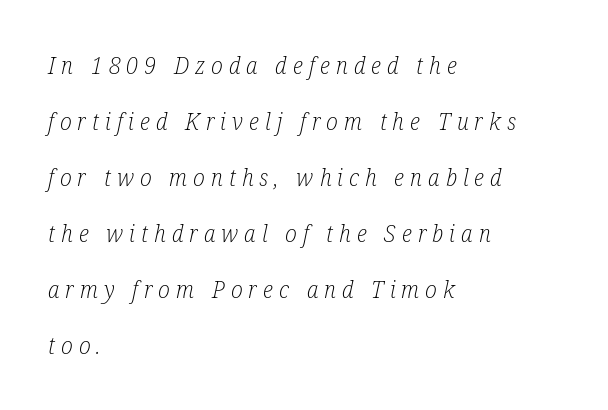
{"italic": "yes", "lean": "right", "slant_degrees": 12, "bold": "no", "underline": "no", "align": "left", "line_spacing": "loose", "line_spacing_ratio": 2.33, "letter_spacing": "wide", "letter_spacing_em": 0.25, "glyph_px": 24}
